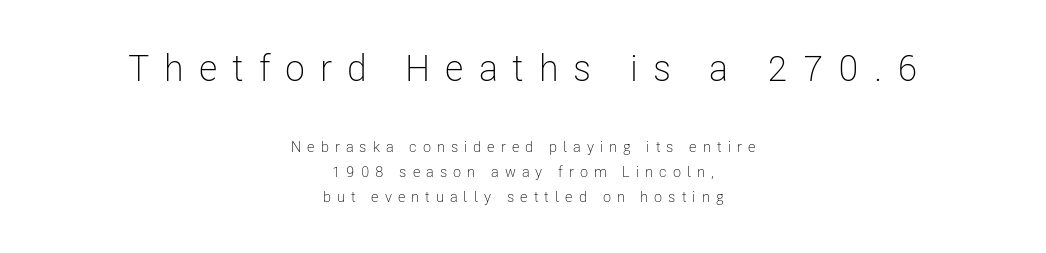
Q: Is the text bold? A: No.
Q: Is the text italic (slanted)? A: No, it is upright.
Q: Is the typeface a serif or a sans-serif typeface? A: Sans-serif.
Q: Is the text underlined? A: No.
Q: How is the paragraph aligned? A: Centered.
Q: Is the spacing between letters normal or unusually wide? A: Unusually wide.
Q: Is the spacing between lines tight, normal or loose? A: Normal.
Q: Which block of text is set in a larger size, the first (top) or the second (bottom)? A: The first (top) one.
Q: Width (condensed, normal, or wide)? A: Condensed.
Q: Stroke contrast? A: Low.
Q: x-height? A: Medium.
Q: Monospaced? A: No.
